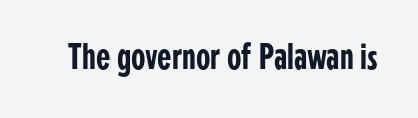
The image shows 37 px condensed sans-serif type, upright; set normal letter spacing, not underlined; low stroke contrast and a medium x-height.
